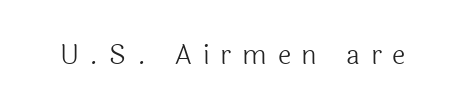
Q: Is the text bold? A: No.
Q: Is the text italic (slanted)? A: No, it is upright.
Q: Is the text underlined? A: No.
Q: Is the spacing between letters normal or unusually wide? A: Unusually wide.
